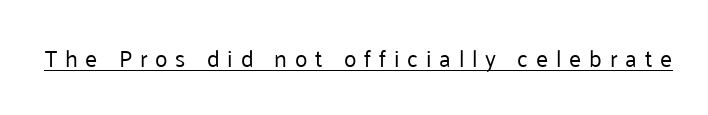
Between one letter and the next there's a generous, obvious gap. Unlike italic type, these characters show no tilt at all. Is this a heavy cut? Hardly; it is regular or lighter. Has an underline been added? It has.
